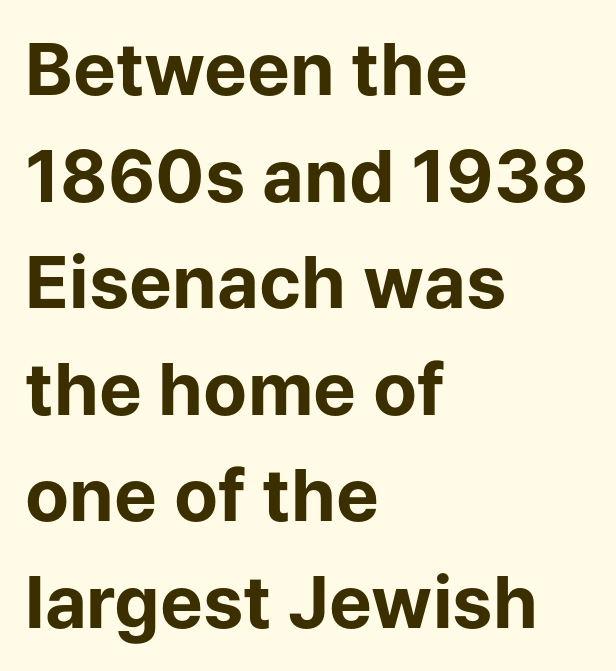
{"serif": "no", "italic": "no", "bold": "yes", "weight": "bold", "width": "normal", "stroke_contrast": "low", "x_height": "medium", "monospaced": "no", "underline": "no", "align": "left", "line_spacing": "normal", "line_spacing_ratio": 1.48, "letter_spacing": "normal", "letter_spacing_em": 0.0, "glyph_px": 72}
